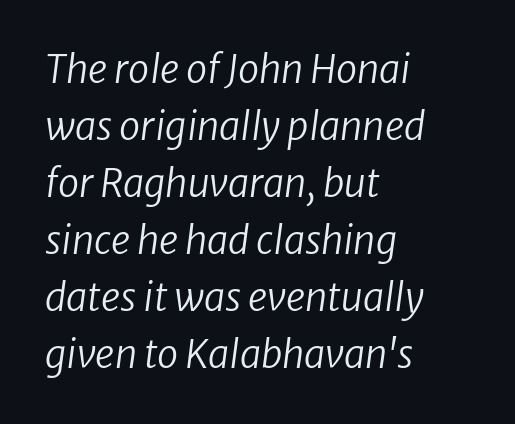
{"italic": "yes", "lean": "right", "slant_degrees": 8, "bold": "no", "weight": "regular", "width": "normal", "stroke_contrast": "low", "x_height": "medium", "monospaced": "no", "underline": "no", "align": "left", "line_spacing": "normal", "line_spacing_ratio": 1.5, "letter_spacing": "normal", "letter_spacing_em": 0.0, "glyph_px": 38}
